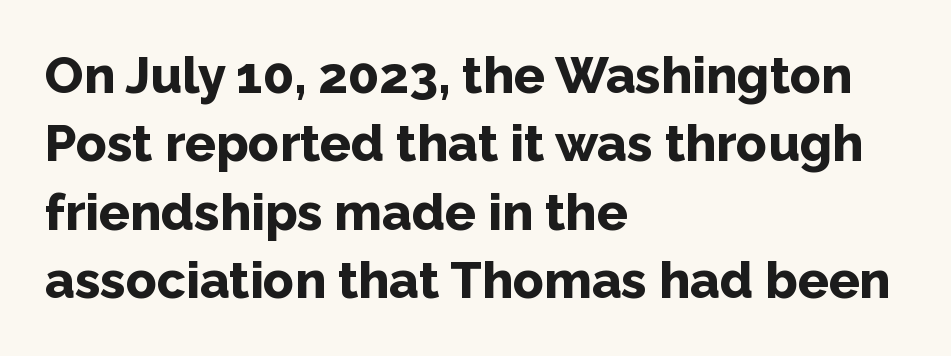
{"serif": "no", "italic": "no", "bold": "yes", "weight": "bold", "width": "normal", "stroke_contrast": "low", "x_height": "medium", "monospaced": "no", "underline": "no", "align": "left", "line_spacing": "normal", "line_spacing_ratio": 1.34, "letter_spacing": "normal", "letter_spacing_em": 0.0, "glyph_px": 51}
